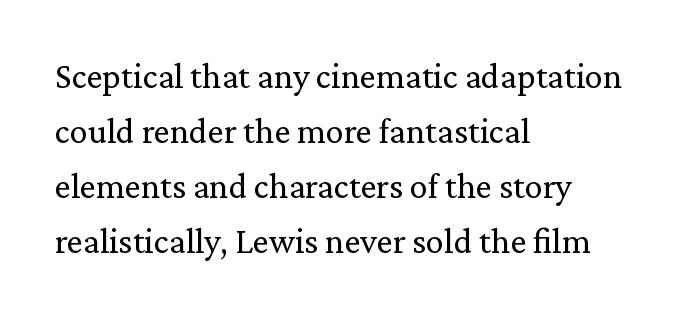
Compared with typical paragraphs, the rows here are spaced about the same. These lines are rendered in a variable-pitch font. Layout note: lines flush left. Unlike italic type, these characters show no tilt at all.
